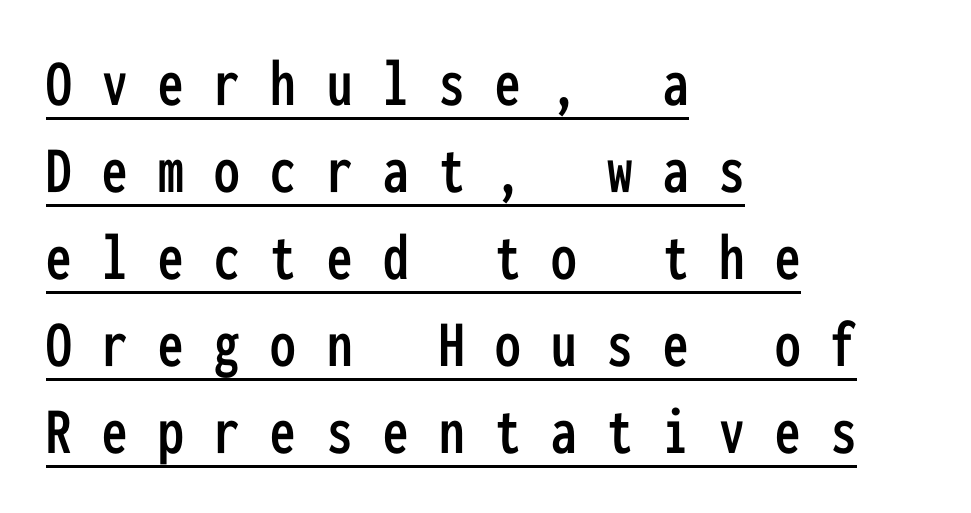
{"serif": "no", "italic": "no", "width": "condensed", "stroke_contrast": "low", "x_height": "medium", "monospaced": "yes", "underline": "yes", "align": "left", "line_spacing": "normal", "line_spacing_ratio": 1.28, "letter_spacing": "wide", "letter_spacing_em": 0.45, "glyph_px": 68}
